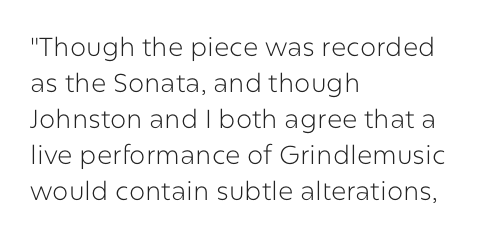
The characters are drawn with everyday or finer stroke widths. Line beginnings align vertically; line endings do not. Rule under the text: the space is simply empty. Words appear dense and cohesive because spacing is normal. Whoever set this chose a conventional vertical rhythm. Rendered with straight, roman letterforms.
